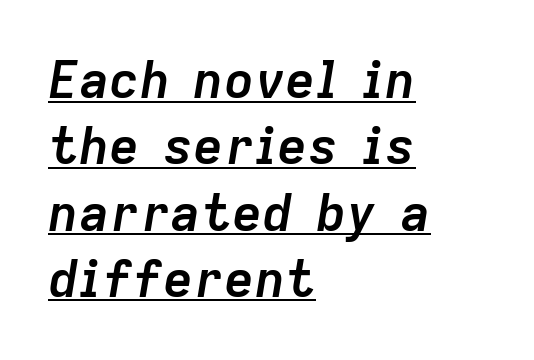
{"italic": "yes", "lean": "right", "slant_degrees": 9, "bold": "yes", "weight": "semibold", "width": "normal", "stroke_contrast": "low", "x_height": "medium", "monospaced": "no", "underline": "yes", "align": "left", "line_spacing": "normal", "line_spacing_ratio": 1.3, "letter_spacing": "normal", "letter_spacing_em": 0.0, "glyph_px": 51}
